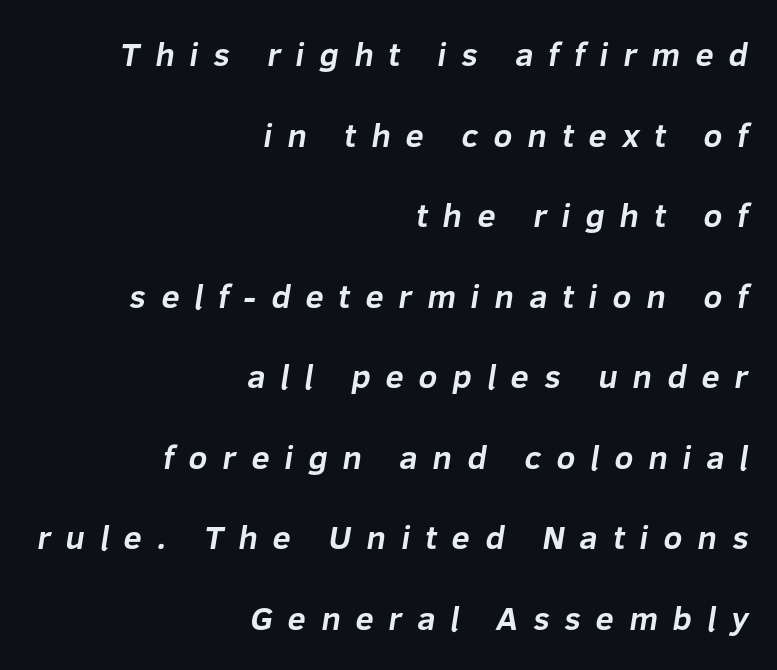
{"serif": "no", "bold": "yes", "weight": "bold", "width": "normal", "stroke_contrast": "low", "x_height": "medium", "monospaced": "no", "underline": "no", "align": "right", "line_spacing": "loose", "line_spacing_ratio": 2.44, "letter_spacing": "wide", "letter_spacing_em": 0.45, "glyph_px": 33}
